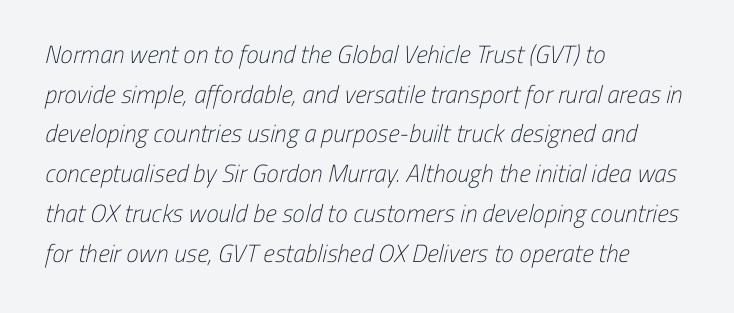
Short and long lines alike share a common starting point at left. Letters have the restrained weight of plain body copy at most. The passage shown stacks its lines at a standard gap. Default kerning and tracking; the words read as compact shapes. Any mark beneath the type? The region is blank.
